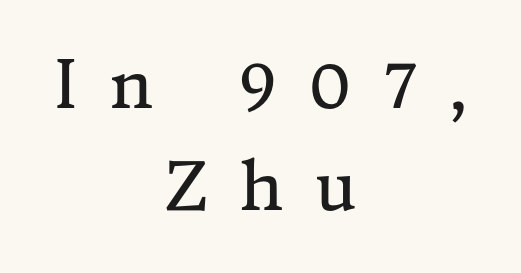
The baseline area is clear. Note: serifs present on the glyphs. Characters follow at a spacing far wider than the type designer built in. Is the stroke heavy? The answer is a plain regular-or-lighter. This block has exactly the height ordinary leading produces. Ordinary non-slanted type is in use.
